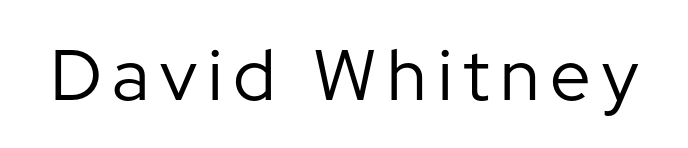
{"serif": "no", "italic": "no", "bold": "no", "weight": "regular", "width": "normal", "stroke_contrast": "low", "x_height": "medium", "monospaced": "no", "underline": "no", "glyph_px": 72}
